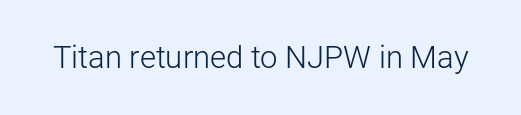
{"serif": "no", "italic": "no", "bold": "no", "weight": "light", "width": "normal", "stroke_contrast": "low", "x_height": "medium", "monospaced": "no", "underline": "no", "letter_spacing": "normal", "letter_spacing_em": 0.0, "glyph_px": 31}
